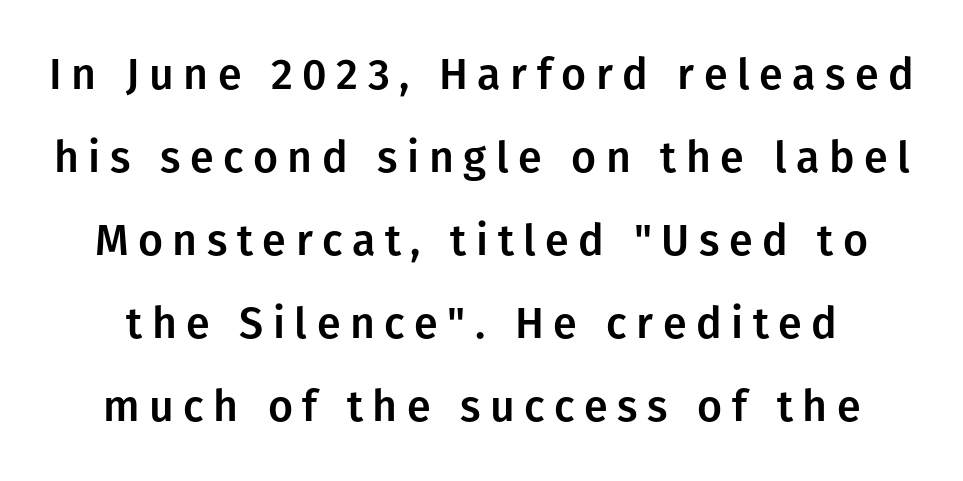
The image shows 43 px sans-serif type, upright; set loose line spacing (1.93x), unusually wide letter spacing (+0.22 em), not underlined; low stroke contrast and a medium x-height.
